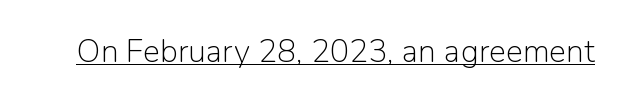
Look at the bottom of the vertical strokes: they stop flat, with no serifs. Bold? No — there's no thickening of the strokes. Looks like regular typesetting: each glyph gets only the width it needs. No extra tracking has been applied to these lines.
